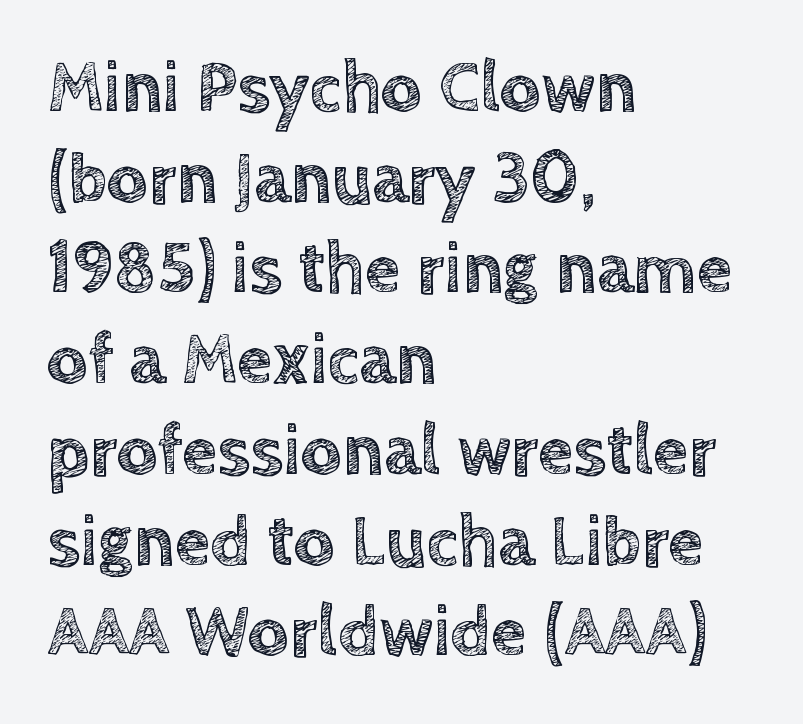
{"italic": "no", "width": "normal", "x_height": "large", "monospaced": "no", "underline": "no", "align": "left", "line_spacing": "normal", "line_spacing_ratio": 1.26, "letter_spacing": "normal", "letter_spacing_em": 0.0, "glyph_px": 72}
